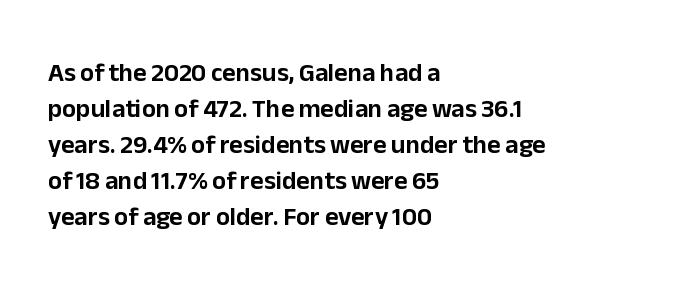
Q: Is the text italic (slanted)? A: No, it is upright.
Q: Is the text underlined? A: No.
Q: How is the paragraph aligned? A: Left-aligned.
Q: Is the spacing between letters normal or unusually wide? A: Normal.
Q: Is the spacing between lines tight, normal or loose? A: Normal.
